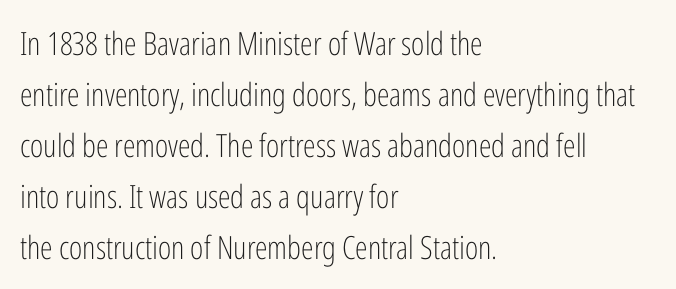
{"serif": "no", "italic": "no", "bold": "no", "weight": "light", "width": "condensed", "stroke_contrast": "low", "x_height": "medium", "monospaced": "no", "underline": "no", "align": "left", "line_spacing": "normal", "line_spacing_ratio": 1.59, "letter_spacing": "normal", "letter_spacing_em": 0.0, "glyph_px": 32}
